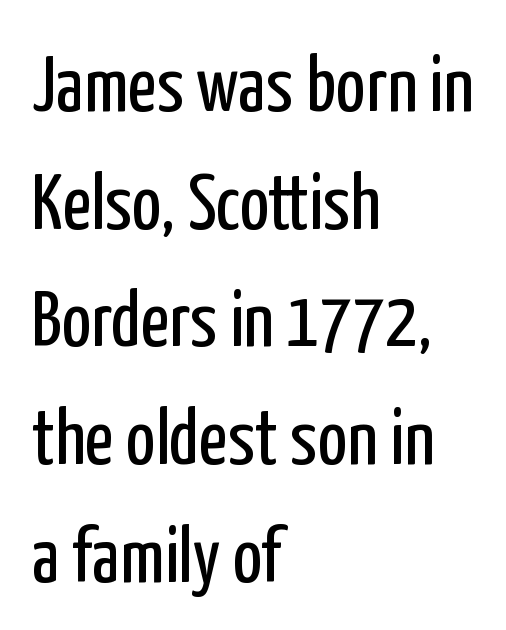
The image shows 79 px regular-weight, condensed sans-serif type, upright; set left-aligned, normal line spacing (1.49x), normal letter spacing, not underlined; low stroke contrast and a medium x-height.
